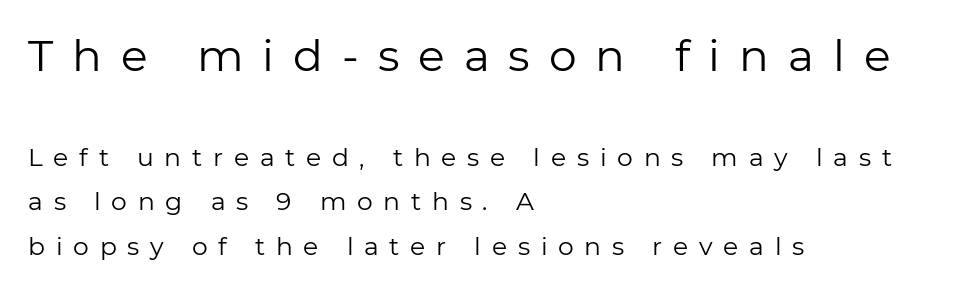
The image shows 44 px regular-weight sans-serif type, upright; set left-aligned, line spacing 1.77x, unusually wide letter spacing (+0.43 em), not underlined; the first (top) block is 1.76x larger; low stroke contrast and a medium x-height.
